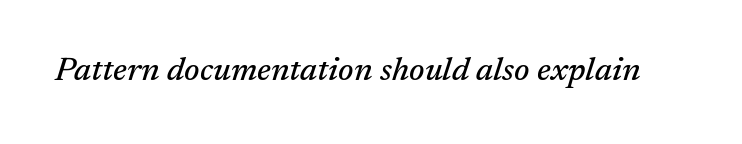
Italic: yes, the glyphs are oblique. Yep, those are serifs on the letters. The foot of each line stays bare and open. Letter spacing: default. This sample has the flowing, uneven cadence of proportional lettering.
